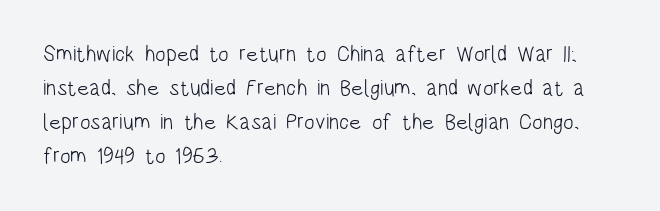
The image shows 22 px text type, upright; set left-aligned, normal line spacing (1.54x), normal letter spacing, not underlined.
